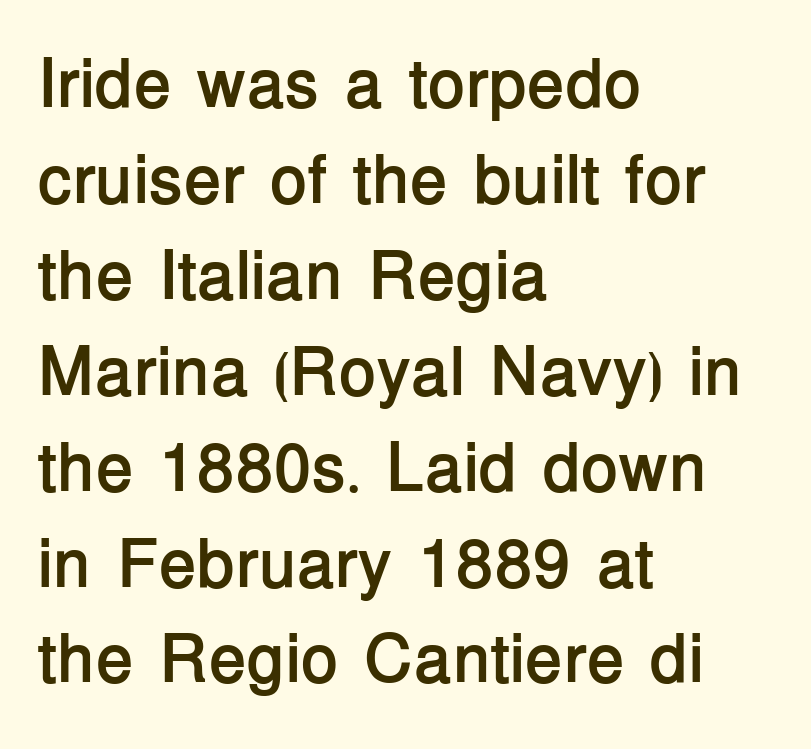
Q: Is the text bold? A: Yes.
Q: Is the text italic (slanted)? A: No, it is upright.
Q: Is the typeface a serif or a sans-serif typeface? A: Sans-serif.
Q: Is the text underlined? A: No.
Q: How is the paragraph aligned? A: Left-aligned.
Q: Is the spacing between letters normal or unusually wide? A: Normal.
Q: Is the spacing between lines tight, normal or loose? A: Normal.
Q: Width (condensed, normal, or wide)? A: Normal.
Q: Stroke contrast? A: Low.
Q: x-height? A: Medium.
Q: Monospaced? A: No.
